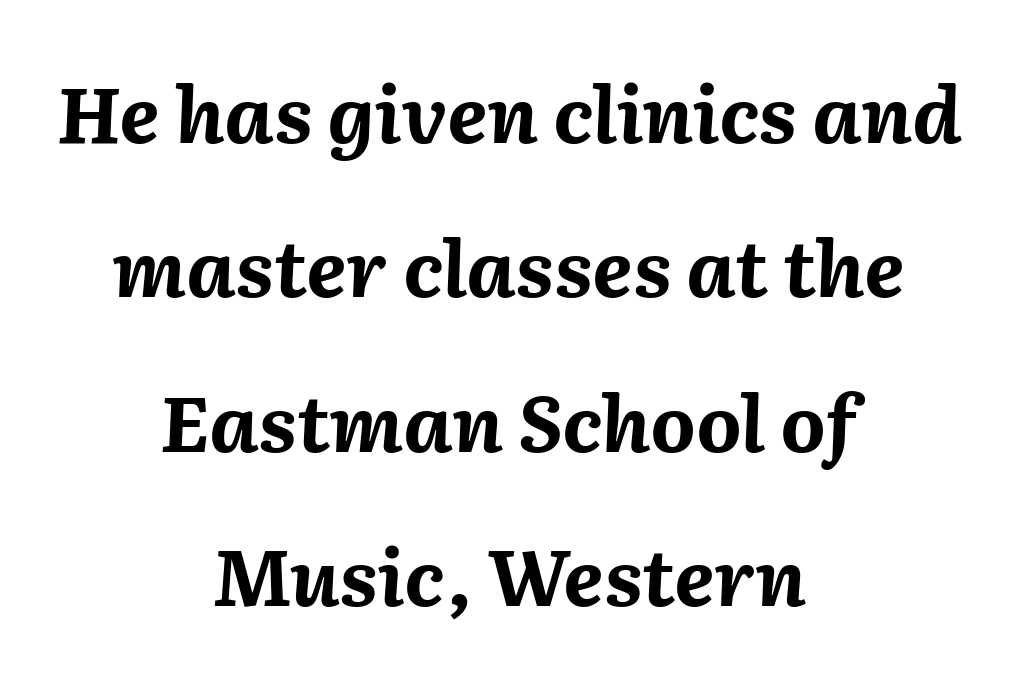
The image shows 78 px bold type, italic (leaning right); set centered, loose line spacing (1.98x), normal letter spacing, not underlined; medium stroke contrast and a medium x-height.
